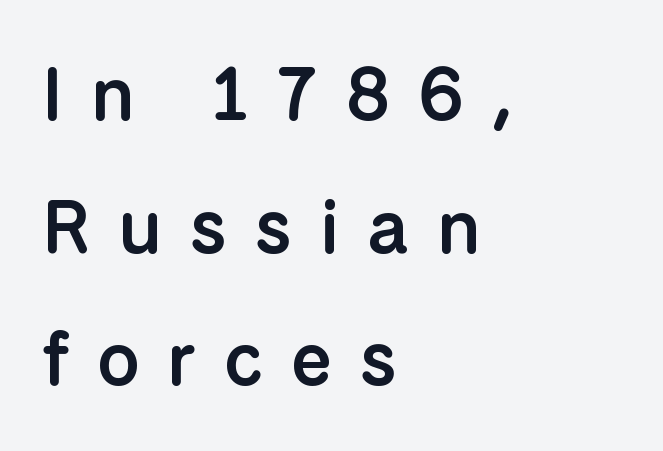
Q: Is the text bold? A: Semi-bold.
Q: Is the text italic (slanted)? A: No, it is upright.
Q: Is the typeface a serif or a sans-serif typeface? A: Sans-serif.
Q: Is the text underlined? A: No.
Q: How is the paragraph aligned? A: Left-aligned.
Q: Is the spacing between letters normal or unusually wide? A: Unusually wide.
Q: Width (condensed, normal, or wide)? A: Normal.
Q: Stroke contrast? A: Low.
Q: x-height? A: Medium.
Q: Monospaced? A: No.
